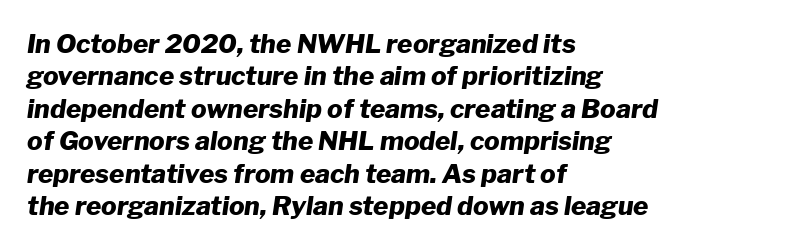
Nobody drew a line under any word here. Weight check: bold — yes, fully. The space between consecutive lines is moderate. Honestly, the letter spacing is just normal — you wouldn't notice it.
